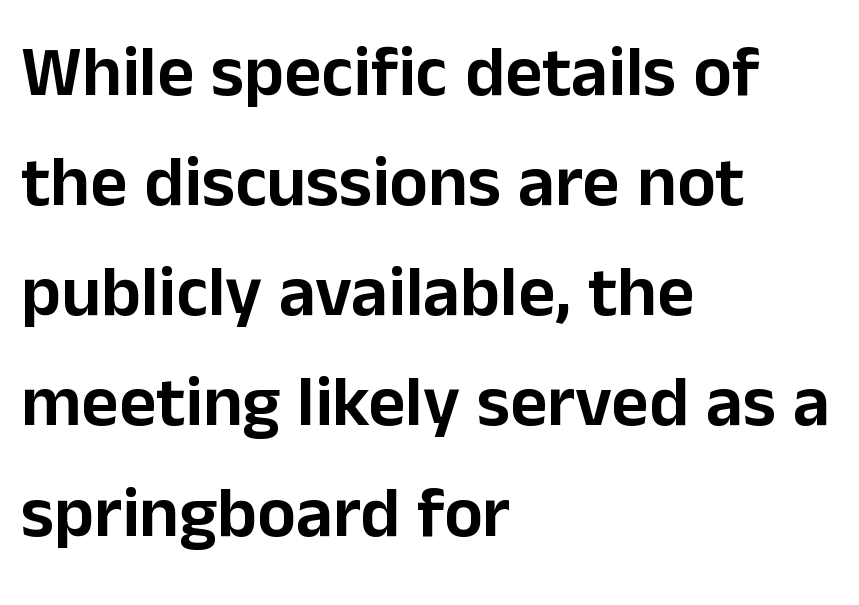
Character widths vary here, with narrow letters taking less room than wide ones. The rendering keeps characters at their native spacing. The type family on display is of the sans-serif kind. Posture: upright roman.
